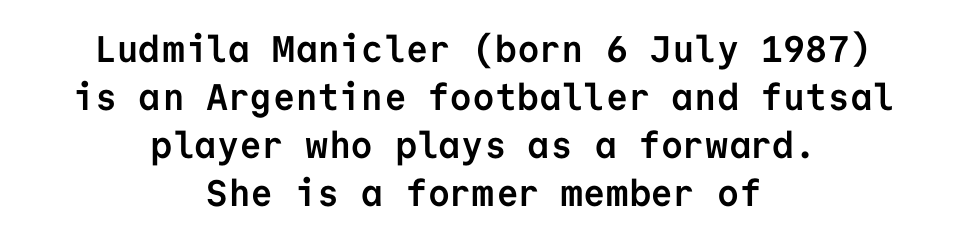
{"serif": "no", "italic": "no", "bold": "yes", "weight": "semibold", "width": "normal", "stroke_contrast": "low", "x_height": "medium", "monospaced": "yes", "underline": "no", "align": "center", "line_spacing": "normal", "line_spacing_ratio": 1.3, "letter_spacing": "normal", "letter_spacing_em": 0.0, "glyph_px": 37}
